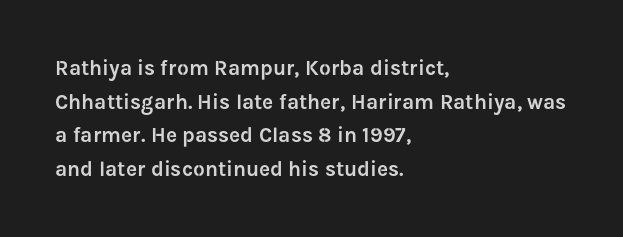
{"italic": "no", "underline": "no", "align": "left", "line_spacing": "normal", "line_spacing_ratio": 1.6, "letter_spacing": "normal", "letter_spacing_em": 0.0, "glyph_px": 21}
